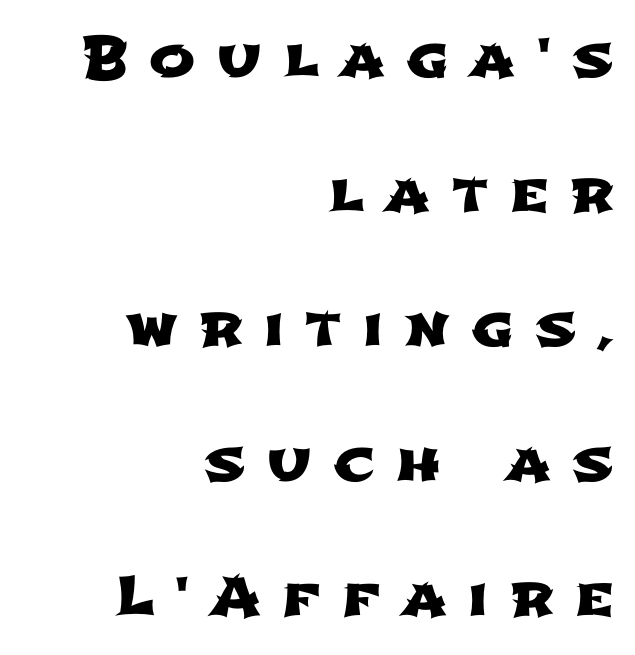
Q: Is the typeface a serif or a sans-serif typeface? A: Sans-serif.
Q: Is the text underlined? A: No.
Q: How is the paragraph aligned? A: Right-aligned.
Q: Is the spacing between letters normal or unusually wide? A: Unusually wide.
Q: Is the spacing between lines tight, normal or loose? A: Loose.
Q: Width (condensed, normal, or wide)? A: Wide.
Q: Stroke contrast? A: Low.
Q: x-height? A: Medium.
Q: Monospaced? A: No.
